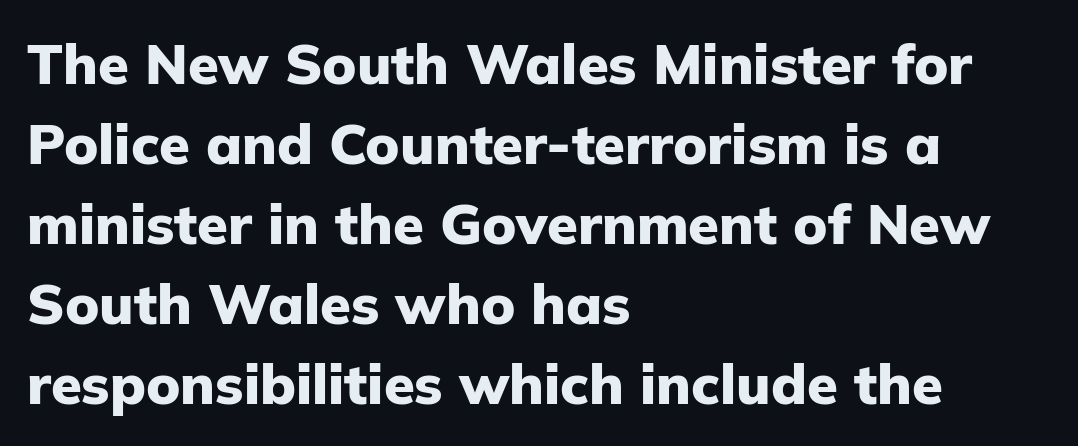
The image shows 56 px heavy sans-serif type, upright; set left-aligned, normal line spacing (1.43x), normal letter spacing, not underlined; low stroke contrast and a medium x-height.
